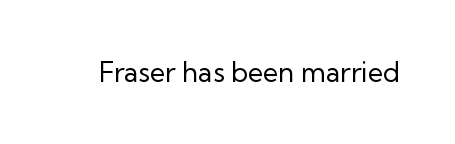
Has an underline been added? It has not. The type is set solid horizontally, with unmodified tracking. The characters are drawn with everyday or finer stroke widths. Every character sits straight up, as roman type does.
